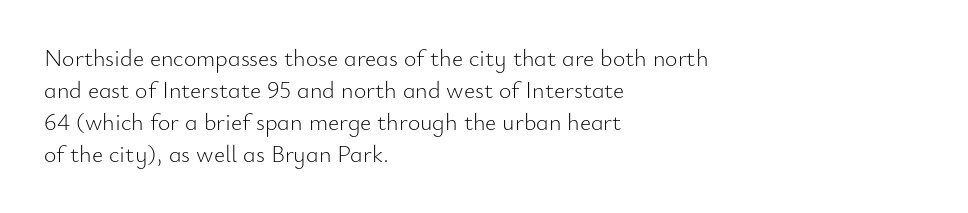
Q: Is the text bold? A: No.
Q: Is the text italic (slanted)? A: No, it is upright.
Q: Is the text underlined? A: No.
Q: How is the paragraph aligned? A: Left-aligned.
Q: Is the spacing between letters normal or unusually wide? A: Normal.
Q: Is the spacing between lines tight, normal or loose? A: Normal.
